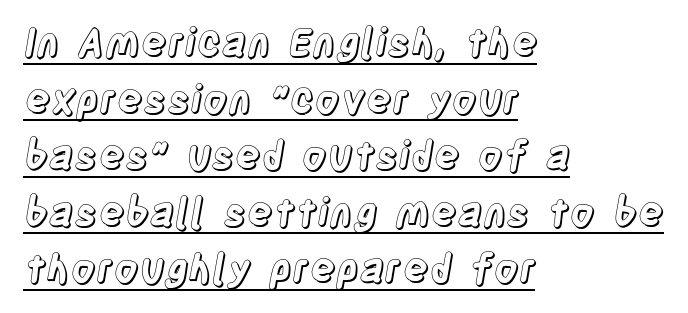
The image shows 39 px condensed type; set left-aligned, normal line spacing (1.45x), normal letter spacing, underlined; a large x-height.
